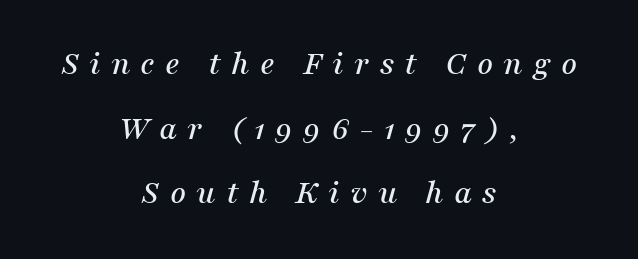
{"serif": "yes", "italic": "yes", "lean": "right", "slant_degrees": 16, "width": "normal", "stroke_contrast": "medium", "x_height": "medium", "monospaced": "no", "underline": "no", "align": "center", "line_spacing_ratio": 1.85, "letter_spacing": "wide", "letter_spacing_em": 0.29, "glyph_px": 35}
